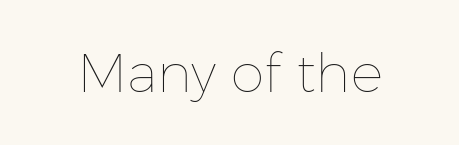
{"italic": "no", "bold": "no", "weight": "thin", "width": "normal", "stroke_contrast": "low", "x_height": "medium", "monospaced": "no", "underline": "no", "letter_spacing": "normal", "letter_spacing_em": 0.0, "glyph_px": 54}
